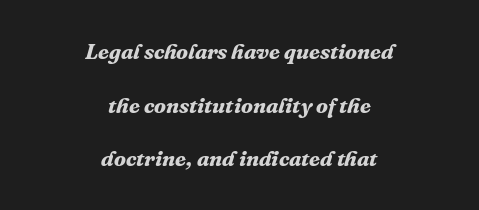
Q: Is the text bold? A: Yes.
Q: Is the text italic (slanted)? A: Yes, it leans right by about 16 degrees.
Q: Is the text underlined? A: No.
Q: How is the paragraph aligned? A: Centered.
Q: Is the spacing between letters normal or unusually wide? A: Normal.
Q: Is the spacing between lines tight, normal or loose? A: Loose.
